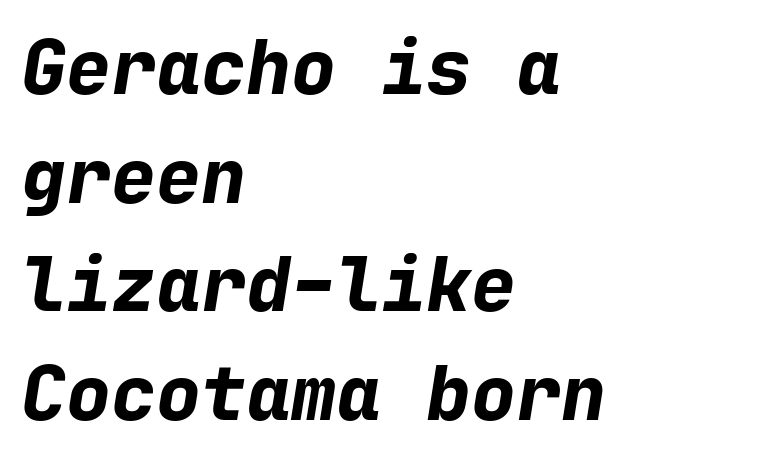
Q: Is the text bold? A: Yes.
Q: Is the text italic (slanted)? A: Yes, it leans right by about 9 degrees.
Q: Is the text underlined? A: No.
Q: How is the paragraph aligned? A: Left-aligned.
Q: Is the spacing between letters normal or unusually wide? A: Normal.
Q: Is the spacing between lines tight, normal or loose? A: Normal.
Q: Width (condensed, normal, or wide)? A: Normal.
Q: Stroke contrast? A: Low.
Q: x-height? A: Medium.
Q: Monospaced? A: Yes.
